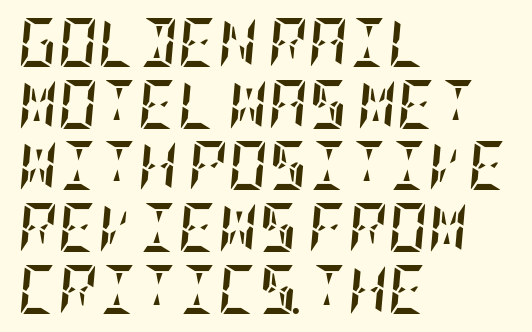
Q: Is the text bold? A: Yes.
Q: Is the text italic (slanted)? A: Yes, it leans right by about 5 degrees.
Q: Is the text underlined? A: No.
Q: How is the paragraph aligned? A: Left-aligned.
Q: Is the spacing between letters normal or unusually wide? A: Normal.
Q: Is the spacing between lines tight, normal or loose? A: Normal.
Q: Width (condensed, normal, or wide)? A: Condensed.
Q: Stroke contrast? A: Low.
Q: x-height? A: Large.
